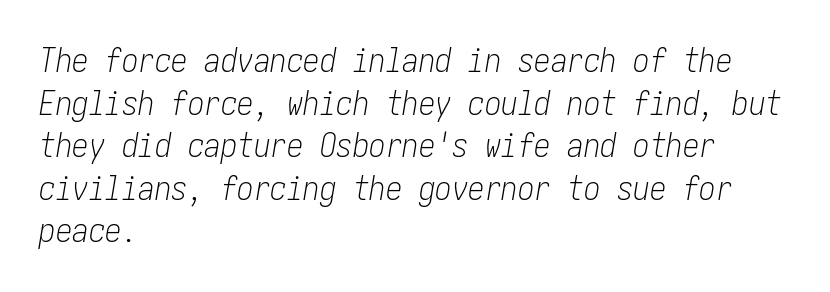
{"italic": "yes", "lean": "right", "slant_degrees": 10, "bold": "no", "weight": "light", "width": "condensed", "stroke_contrast": "low", "x_height": "medium", "underline": "no", "align": "left", "line_spacing": "normal", "line_spacing_ratio": 1.29, "letter_spacing": "normal", "letter_spacing_em": 0.0, "glyph_px": 33}
